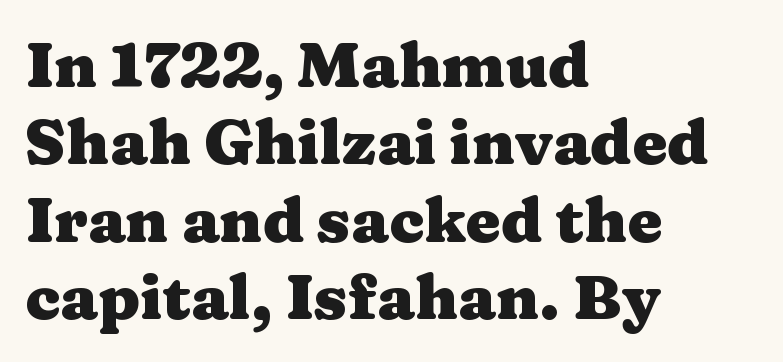
Q: Is the text bold? A: Yes.
Q: Is the text italic (slanted)? A: No, it is upright.
Q: Is the typeface a serif or a sans-serif typeface? A: Serif.
Q: Is the text underlined? A: No.
Q: How is the paragraph aligned? A: Left-aligned.
Q: Is the spacing between letters normal or unusually wide? A: Normal.
Q: Width (condensed, normal, or wide)? A: Wide.
Q: Stroke contrast? A: Medium.
Q: x-height? A: Medium.
Q: Monospaced? A: No.
